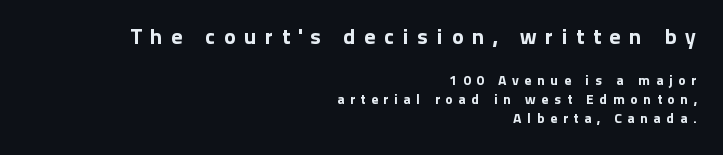
The image shows 22 px text type, upright; set right-aligned, normal line spacing (1.35x), unusually wide letter spacing (+0.4 em), not underlined; the first (top) block is 1.57x larger.
